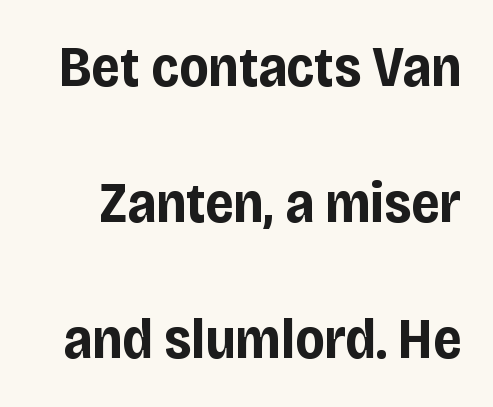
{"serif": "no", "italic": "no", "bold": "yes", "weight": "bold", "width": "condensed", "stroke_contrast": "low", "x_height": "large", "monospaced": "no", "underline": "no", "line_spacing": "loose", "line_spacing_ratio": 2.39, "letter_spacing": "normal", "letter_spacing_em": 0.0, "glyph_px": 57}
